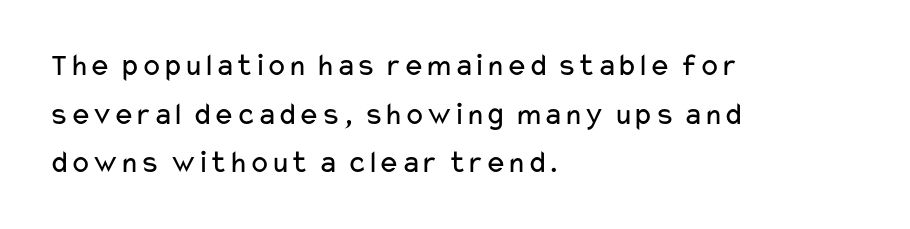
Q: Is the text bold? A: No.
Q: Is the text italic (slanted)? A: No, it is upright.
Q: Is the typeface a serif or a sans-serif typeface? A: Sans-serif.
Q: Is the text underlined? A: No.
Q: How is the paragraph aligned? A: Left-aligned.
Q: Is the spacing between letters normal or unusually wide? A: Normal.
Q: Is the spacing between lines tight, normal or loose? A: Normal.
Q: Width (condensed, normal, or wide)? A: Wide.
Q: Stroke contrast? A: Low.
Q: x-height? A: Medium.
Q: Monospaced? A: No.
